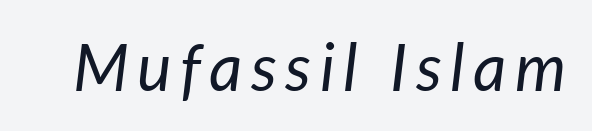
Looks like regular typesetting: each glyph gets only the width it needs. Does the lettering tilt? It does — this is italic. Weight: in the light-to-regular range. Type without underlining.
